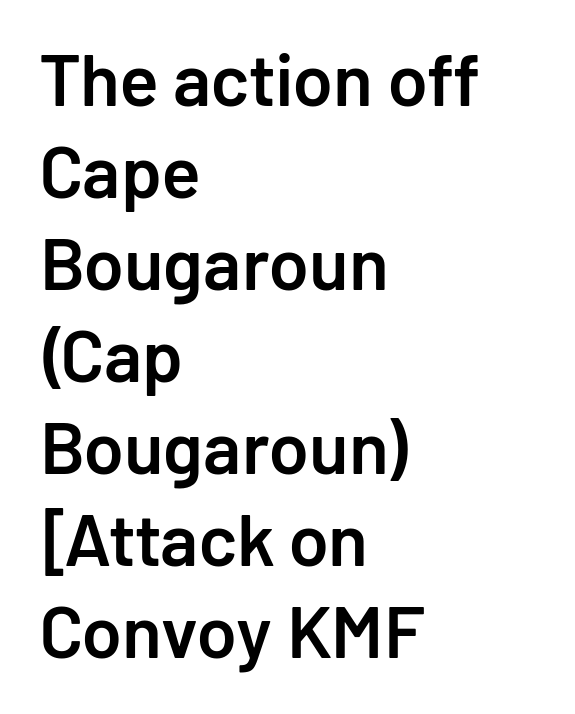
Q: Is the text bold? A: Semi-bold.
Q: Is the text italic (slanted)? A: No, it is upright.
Q: Is the typeface a serif or a sans-serif typeface? A: Sans-serif.
Q: Is the text underlined? A: No.
Q: How is the paragraph aligned? A: Left-aligned.
Q: Is the spacing between letters normal or unusually wide? A: Normal.
Q: Is the spacing between lines tight, normal or loose? A: Normal.
Q: Width (condensed, normal, or wide)? A: Normal.
Q: Stroke contrast? A: Low.
Q: x-height? A: Medium.
Q: Monospaced? A: No.
